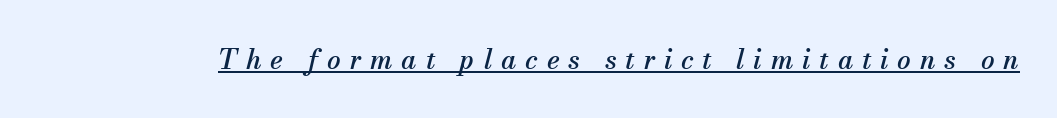
The image shows 27 px text type, italic (leaning right); set unusually wide letter spacing (+0.33 em), underlined.
